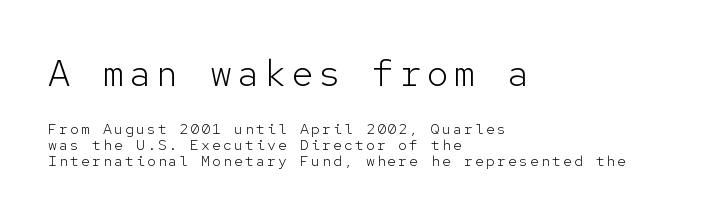
Q: Is the text bold? A: No.
Q: Is the text italic (slanted)? A: No, it is upright.
Q: Is the typeface a serif or a sans-serif typeface? A: Sans-serif.
Q: Is the text underlined? A: No.
Q: How is the paragraph aligned? A: Left-aligned.
Q: Is the spacing between lines tight, normal or loose? A: Tight.
Q: Which block of text is set in a larger size, the first (top) or the second (bottom)? A: The first (top) one.
Q: Width (condensed, normal, or wide)? A: Normal.
Q: Stroke contrast? A: Low.
Q: x-height? A: Medium.
Q: Monospaced? A: Yes.
